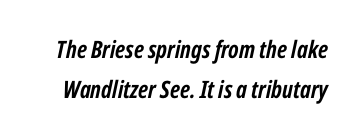
{"italic": "yes", "lean": "right", "slant_degrees": 12, "bold": "yes", "underline": "no", "line_spacing": "normal", "line_spacing_ratio": 1.66, "letter_spacing": "normal", "letter_spacing_em": 0.0, "glyph_px": 24}
